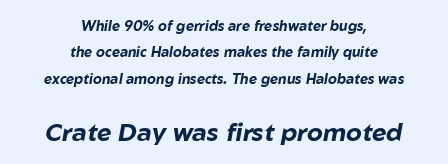
{"italic": "yes", "lean": "right", "slant_degrees": 10, "bold": "yes", "underline": "no", "align": "center", "line_spacing_ratio": 1.89, "letter_spacing": "normal", "letter_spacing_em": 0.0, "larger_block": "second", "size_ratio": 1.79, "glyph_px": 25}
